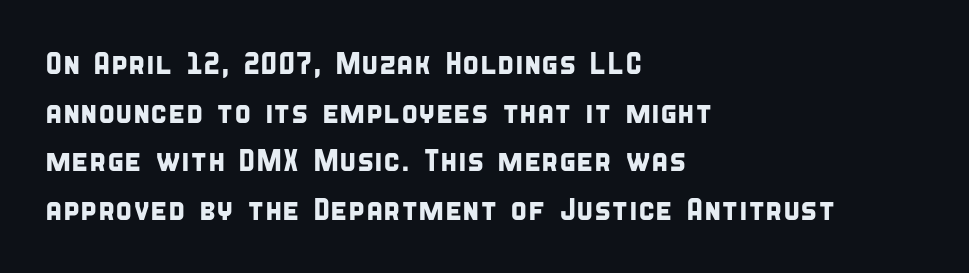
{"serif": "no", "width": "condensed", "stroke_contrast": "low", "x_height": "large", "monospaced": "no", "underline": "no", "align": "left", "line_spacing": "normal", "line_spacing_ratio": 1.57, "letter_spacing": "normal", "letter_spacing_em": 0.0, "glyph_px": 31}
